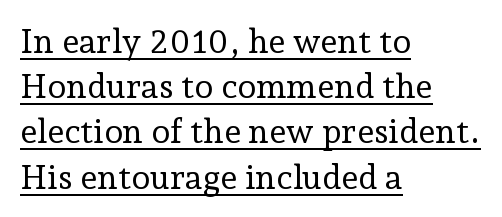
Q: Is the text bold? A: No.
Q: Is the text italic (slanted)? A: No, it is upright.
Q: Is the typeface a serif or a sans-serif typeface? A: Serif.
Q: Is the text underlined? A: Yes.
Q: How is the paragraph aligned? A: Left-aligned.
Q: Is the spacing between letters normal or unusually wide? A: Normal.
Q: Is the spacing between lines tight, normal or loose? A: Normal.
Q: Width (condensed, normal, or wide)? A: Normal.
Q: Stroke contrast? A: Low.
Q: x-height? A: Medium.
Q: Monospaced? A: No.
